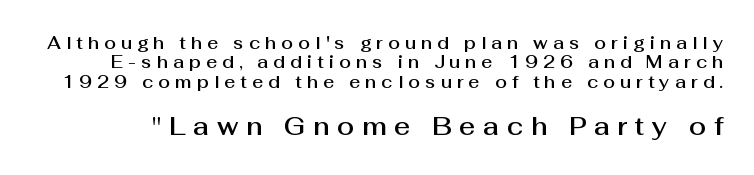
Q: Is the text italic (slanted)? A: No, it is upright.
Q: Is the text underlined? A: No.
Q: Is the spacing between letters normal or unusually wide? A: Unusually wide.
Q: Is the spacing between lines tight, normal or loose? A: Tight.
Q: Which block of text is set in a larger size, the first (top) or the second (bottom)? A: The second (bottom) one.
